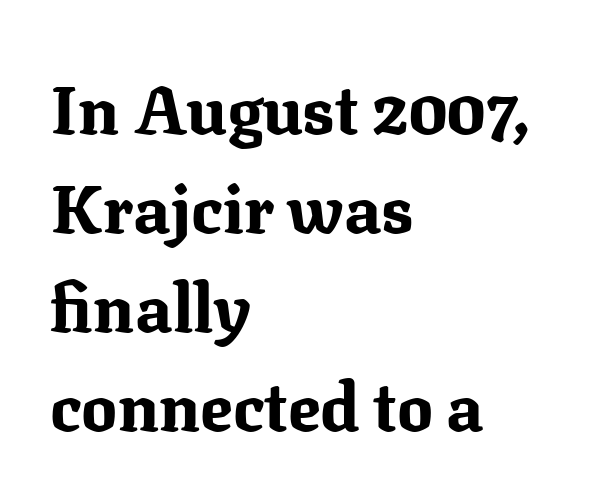
The image shows 67 px bold serif type, upright; set left-aligned, normal line spacing (1.48x), normal letter spacing, not underlined; medium stroke contrast and a medium x-height.
